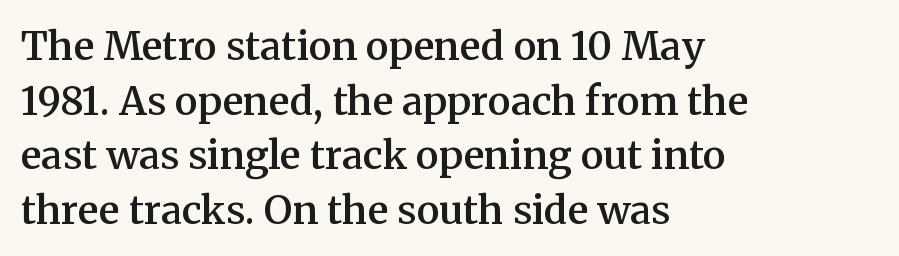
Think of a printed novel: that variable character pitch is what you see here. Characters follow at the spacing the type designer built in. Characters remain perfectly vertical along every line. Heft: intermediate — a semibold. Line spacing here is normal. Visually the block forms a straight wall on the left and a jagged coastline on the right.
